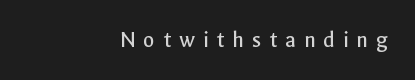
The image shows 24 px text type, upright; set right-aligned, unusually wide letter spacing (+0.32 em), not underlined.
